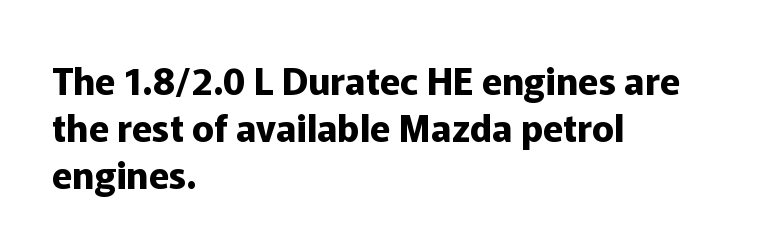
Q: Is the text bold? A: Yes.
Q: Is the text italic (slanted)? A: No, it is upright.
Q: Is the typeface a serif or a sans-serif typeface? A: Sans-serif.
Q: Is the text underlined? A: No.
Q: How is the paragraph aligned? A: Left-aligned.
Q: Is the spacing between letters normal or unusually wide? A: Normal.
Q: Is the spacing between lines tight, normal or loose? A: Normal.
Q: Width (condensed, normal, or wide)? A: Normal.
Q: Stroke contrast? A: Low.
Q: x-height? A: Medium.
Q: Monospaced? A: No.
